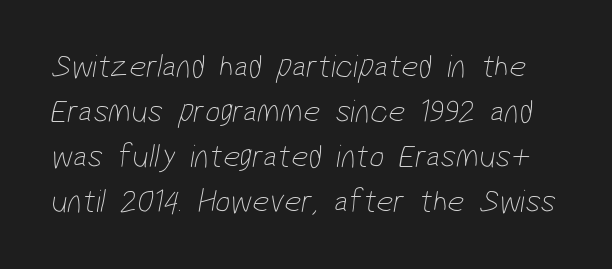
The image shows 33 px thin, condensed sans-serif type; set normal line spacing (1.36x), normal letter spacing, not underlined; low stroke contrast and a medium x-height.
